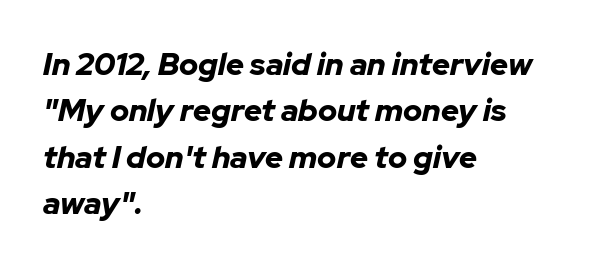
This rendering uses left alignment, leaving the right contour irregular. Reading down the column, the eye jumps a familiar distance to each next line. The font is running at its bold setting. Underline: absent. The letters advance in unequal steps, a hallmark of proportional type.
